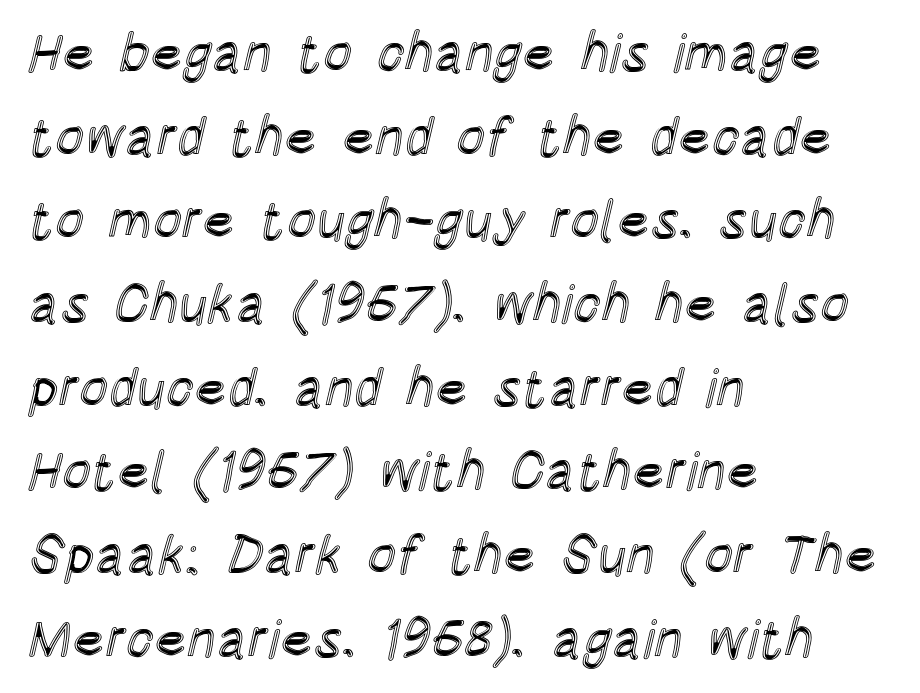
The image shows 54 px condensed type; set left-aligned, normal line spacing (1.55x), normal letter spacing, not underlined; a large x-height.
